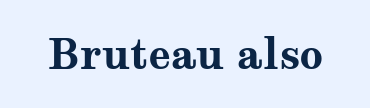
{"serif": "yes", "italic": "no", "bold": "yes", "weight": "bold", "width": "wide", "stroke_contrast": "medium", "x_height": "medium", "monospaced": "no", "underline": "no", "letter_spacing": "normal", "letter_spacing_em": 0.0, "glyph_px": 41}
